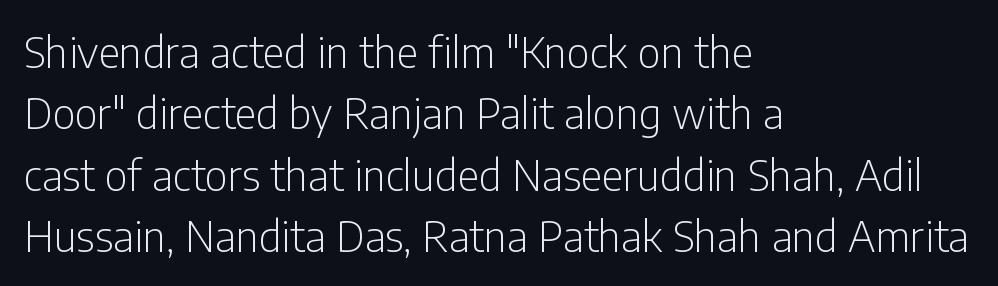
{"serif": "no", "italic": "no", "bold": "no", "weight": "light", "width": "condensed", "stroke_contrast": "low", "x_height": "medium", "monospaced": "no", "underline": "no", "align": "left", "line_spacing": "normal", "line_spacing_ratio": 1.46, "letter_spacing": "normal", "letter_spacing_em": 0.0, "glyph_px": 42}
